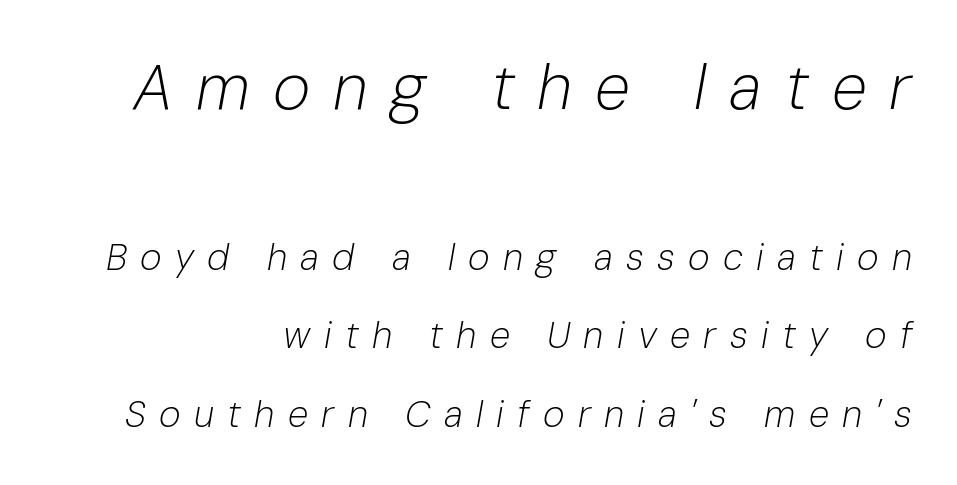
Q: Is the text bold? A: No.
Q: Is the text italic (slanted)? A: Yes, it leans right by about 10 degrees.
Q: Is the text underlined? A: No.
Q: How is the paragraph aligned? A: Right-aligned.
Q: Is the spacing between letters normal or unusually wide? A: Unusually wide.
Q: Is the spacing between lines tight, normal or loose? A: Loose.
Q: Which block of text is set in a larger size, the first (top) or the second (bottom)? A: The first (top) one.
Q: Width (condensed, normal, or wide)? A: Normal.
Q: Stroke contrast? A: Low.
Q: x-height? A: Medium.
Q: Monospaced? A: No.
